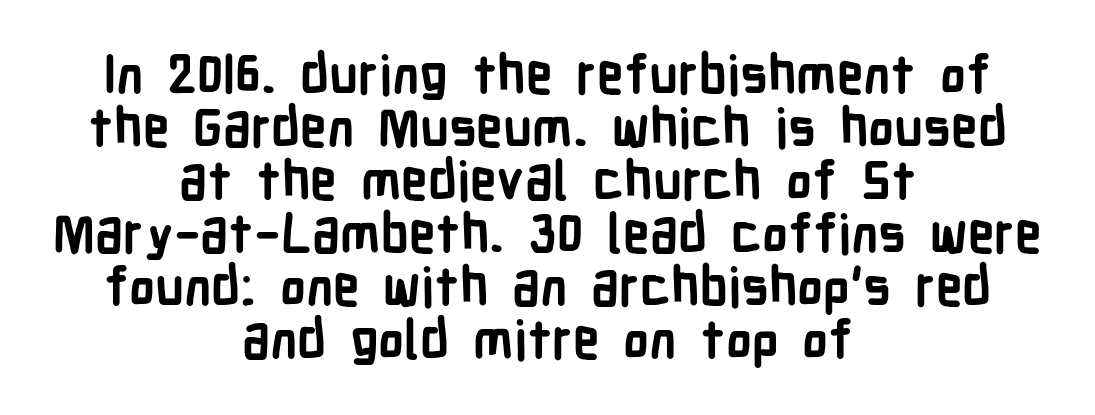
The image shows 53 px semibold, condensed sans-serif type, upright; set centered, tight line spacing (1.0x), normal letter spacing, not underlined; low stroke contrast and a medium x-height.
